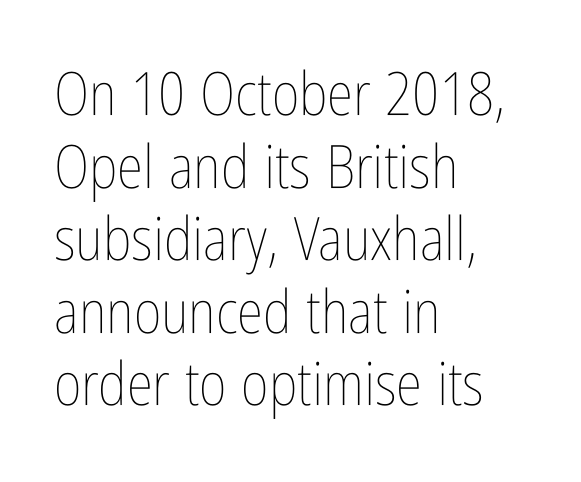
{"italic": "no", "bold": "no", "weight": "thin", "width": "condensed", "stroke_contrast": "low", "x_height": "medium", "monospaced": "no", "underline": "no", "align": "left", "line_spacing_ratio": 1.21, "letter_spacing": "normal", "letter_spacing_em": 0.0, "glyph_px": 60}
